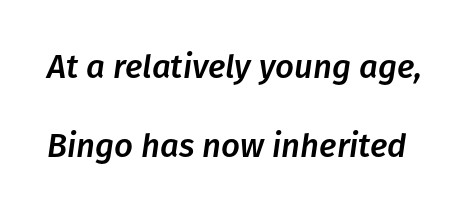
Unmarked baselines from the first word to the last. Leading: increased. Italic? Definitely — the glyphs are oblique. Is this a fixed-width face? No — the glyphs have proportional, varying widths.
